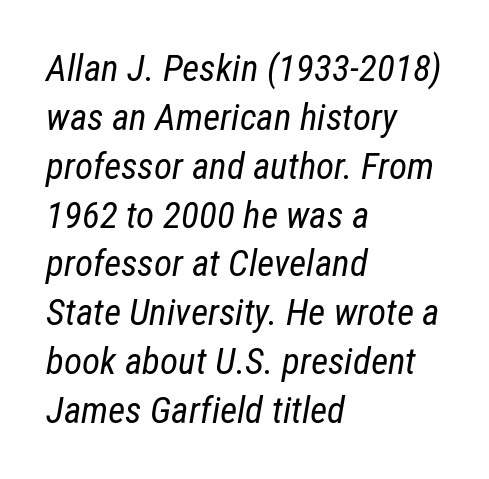
Regarding leading, the lines here are spaced in the standard way. Visually the block forms a straight wall on the left and a jagged coastline on the right. The axis of the letterforms is tilted away from vertical. Stem width sits at or under what a default text font uses. Is this a fixed-width face? No — the glyphs have proportional, varying widths.
